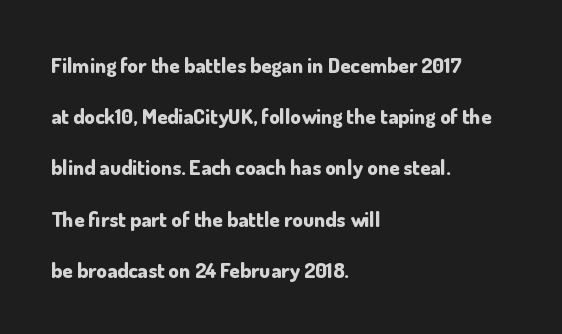
Default kerning and tracking; the words read as compact shapes. Interline gaps are noticeably wide in this sample. These lines stack with their left ends in a neat column. This sample uses an upright cut, with every glyph sitting square on the baseline. The foot of each line stays bare and open.
